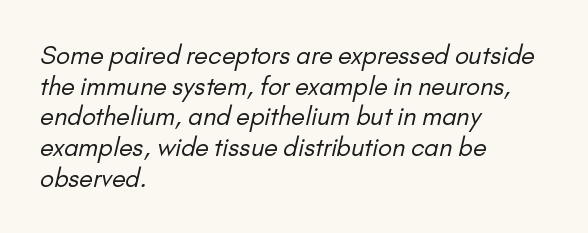
{"bold": "no", "underline": "no", "align": "left", "line_spacing_ratio": 1.23, "letter_spacing": "normal", "letter_spacing_em": 0.0, "glyph_px": 25}
